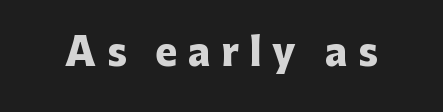
If you drew a line through each stem, it would be perfectly vertical. The type family on display is of the sans-serif kind. Unmarked baselines from the first word to the last. Emphasis by weight is at full strength: bold. You could only call the tracking loose — the letters float apart. This sample has the flowing, uneven cadence of proportional lettering.
